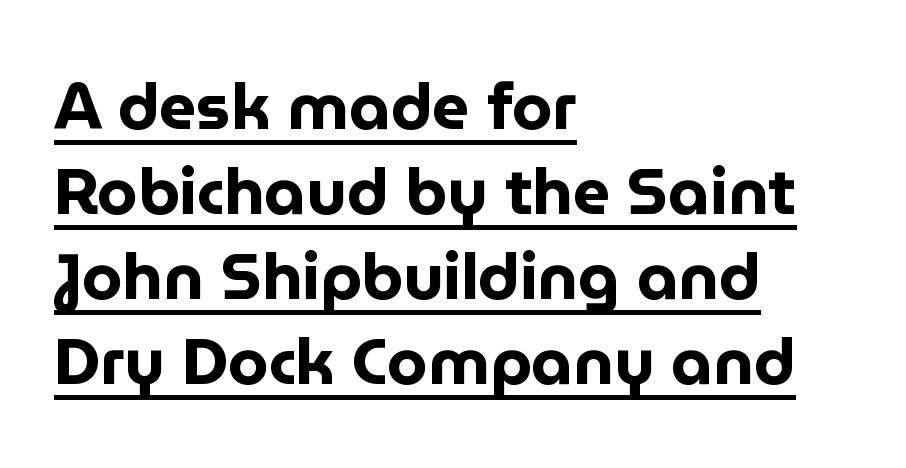
Horizontal bands of white between lines are of average thickness. Tracking here is standard; glyphs follow each other at the usual distance. These words are printed bold, with thick strokes throughout. Note the varied advance widths — an 'i' is clearly narrower than an 'm'. Line beginnings align vertically; line endings do not. In terms of letterform style, serifs are entirely absent.
